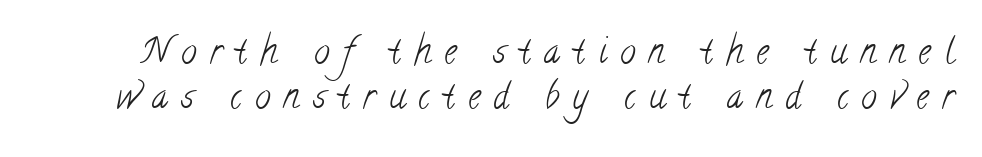
{"bold": "no", "weight": "light", "width": "condensed", "stroke_contrast": "low", "x_height": "small", "monospaced": "no", "underline": "no", "line_spacing": "normal", "line_spacing_ratio": 1.29, "letter_spacing": "wide", "letter_spacing_em": 0.38, "glyph_px": 35}
